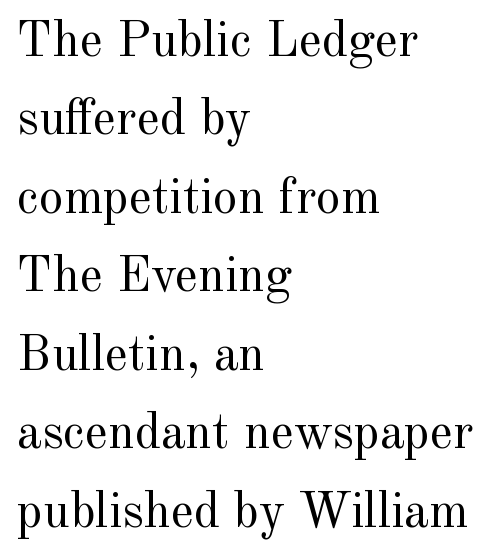
Q: Is the text bold? A: No.
Q: Is the text italic (slanted)? A: No, it is upright.
Q: Is the typeface a serif or a sans-serif typeface? A: Serif.
Q: Is the text underlined? A: No.
Q: How is the paragraph aligned? A: Left-aligned.
Q: Is the spacing between letters normal or unusually wide? A: Normal.
Q: Is the spacing between lines tight, normal or loose? A: Normal.
Q: Width (condensed, normal, or wide)? A: Normal.
Q: x-height? A: Small.
Q: Monospaced? A: No.
